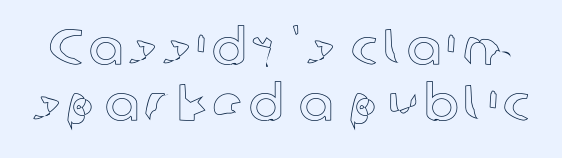
{"italic": "no", "width": "normal", "x_height": "medium", "monospaced": "no", "underline": "no", "line_spacing": "tight", "line_spacing_ratio": 1.09, "glyph_px": 51}
